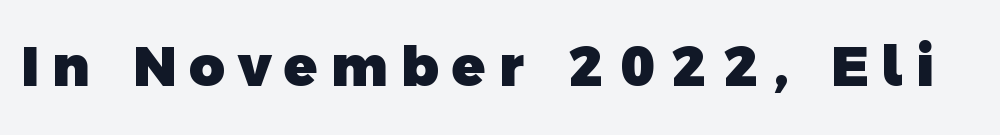
The image shows 55 px heavy sans-serif type; set unusually wide letter spacing (+0.24 em), not underlined; a medium x-height.
